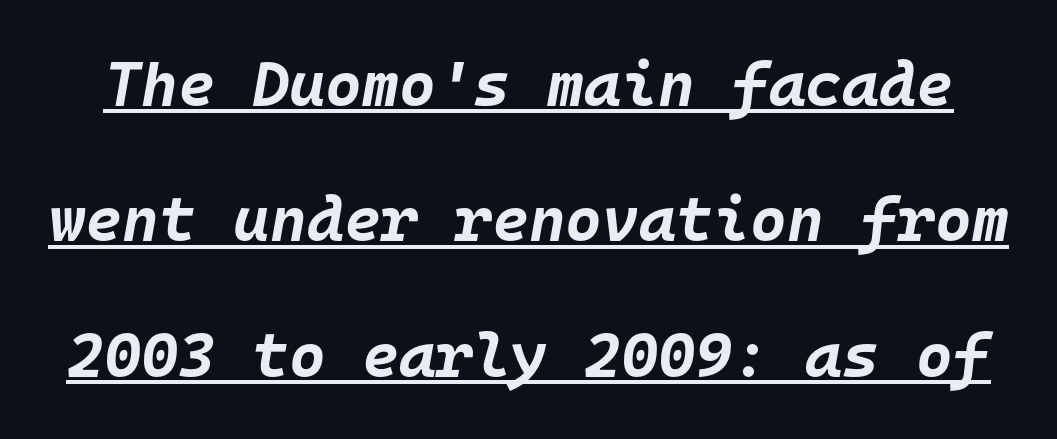
This block would shrink considerably if given ordinary leading; it's expanded now. Heavy-handed strokes throughout: this text is bold. Italic? Definitely — the glyphs are oblique. Monospaced: the letters line up in strict vertical columns. Default kerning and tracking; the words read as compact shapes.
